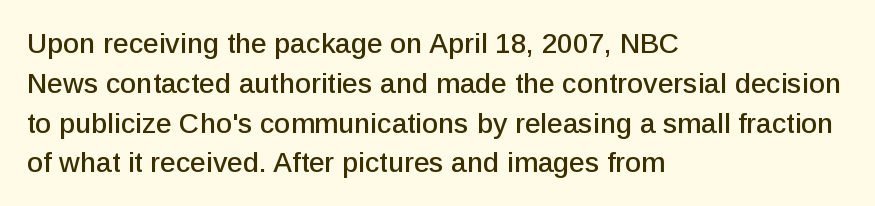
These lines were composed using upright roman letters. What stands out about the letter spacing? Nothing — it is the standard amount. A bare baseline throughout the passage. Are there feet on the stems? There aren't — it's a sans.
